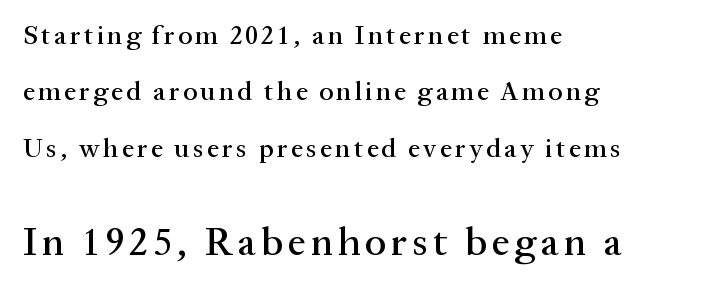
The image shows 40 px serif type, upright; set left-aligned, loose line spacing (2.09x), not underlined; the second (bottom) block is 1.48x larger; medium stroke contrast and a medium x-height.
